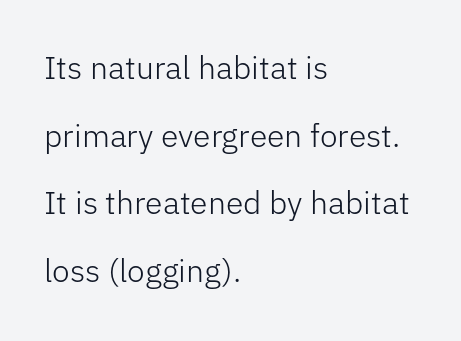
Q: Is the text bold? A: No.
Q: Is the text italic (slanted)? A: No, it is upright.
Q: Is the typeface a serif or a sans-serif typeface? A: Sans-serif.
Q: Is the text underlined? A: No.
Q: How is the paragraph aligned? A: Left-aligned.
Q: Is the spacing between letters normal or unusually wide? A: Normal.
Q: Is the spacing between lines tight, normal or loose? A: Loose.
Q: Width (condensed, normal, or wide)? A: Normal.
Q: Stroke contrast? A: Low.
Q: x-height? A: Medium.
Q: Monospaced? A: No.
